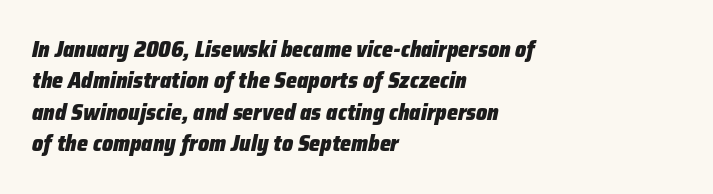
{"italic": "yes", "lean": "right", "slant_degrees": 12, "bold": "yes", "underline": "no", "align": "left", "line_spacing": "normal", "line_spacing_ratio": 1.43, "letter_spacing": "normal", "letter_spacing_em": 0.0, "glyph_px": 22}
